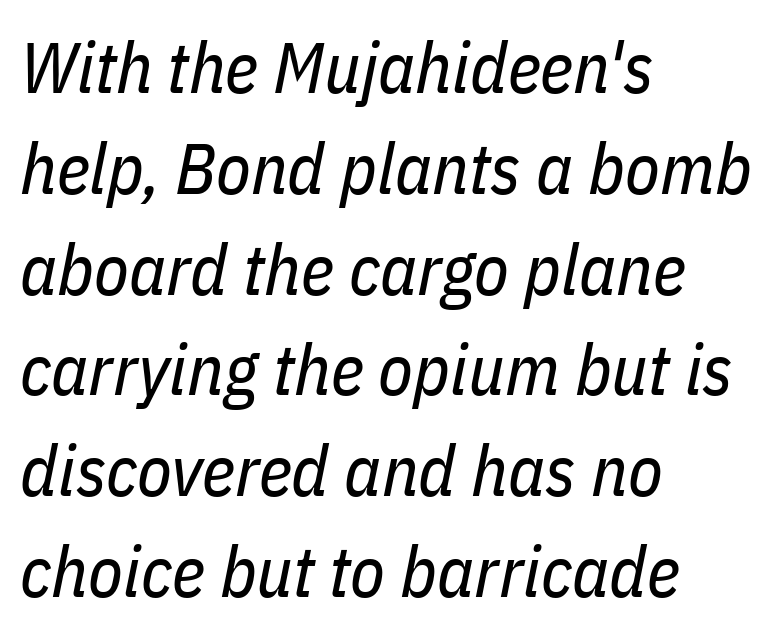
The image shows 71 px regular-weight, condensed type, italic (leaning right); set left-aligned, normal line spacing (1.42x), normal letter spacing, not underlined; low stroke contrast and a medium x-height.
